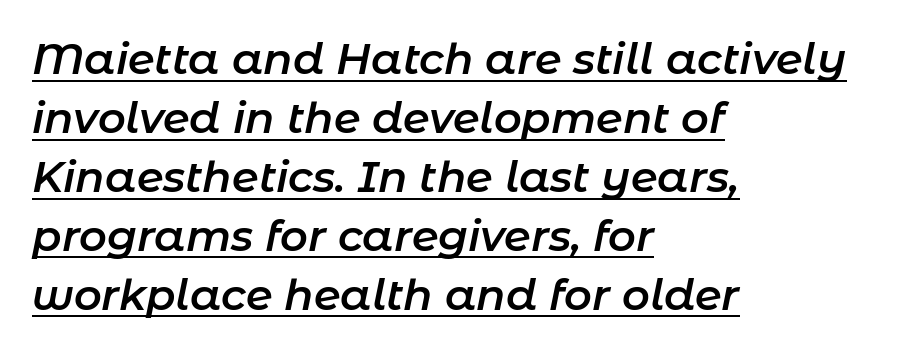
The image shows 43 px semibold type, italic (leaning right); set left-aligned, normal line spacing (1.37x), normal letter spacing, underlined; low stroke contrast and a medium x-height.
